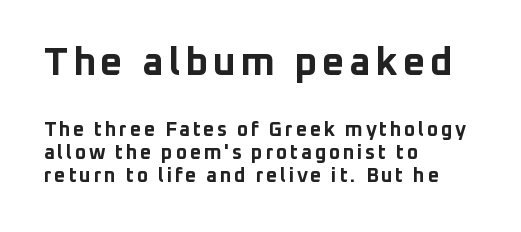
The image shows 39 px bold sans-serif type, upright; set left-aligned, tight line spacing (1.15x), not underlined; the first (top) block is 1.95x larger; low stroke contrast and a medium x-height.
